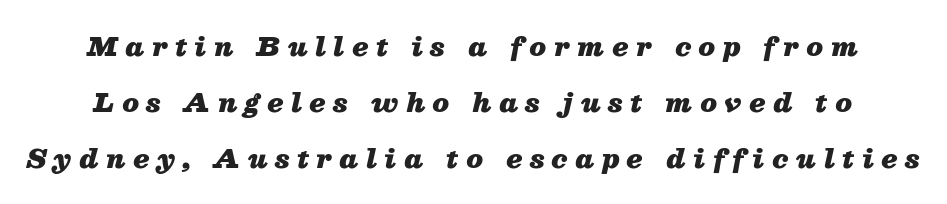
The image shows 26 px bold type, italic (leaning right); set loose line spacing (2.16x), unusually wide letter spacing (+0.3 em), not underlined.
